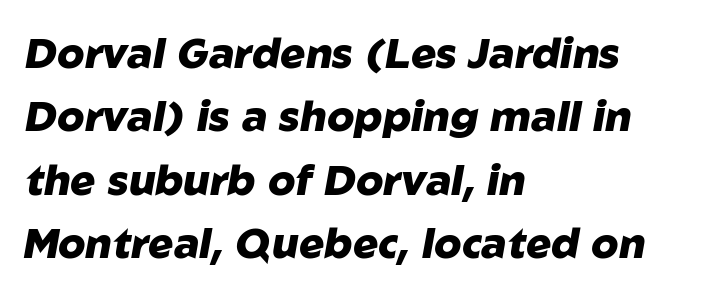
The image shows 42 px heavy type, italic (leaning right); set left-aligned, normal line spacing (1.51x), normal letter spacing, not underlined; low stroke contrast and a medium x-height.
